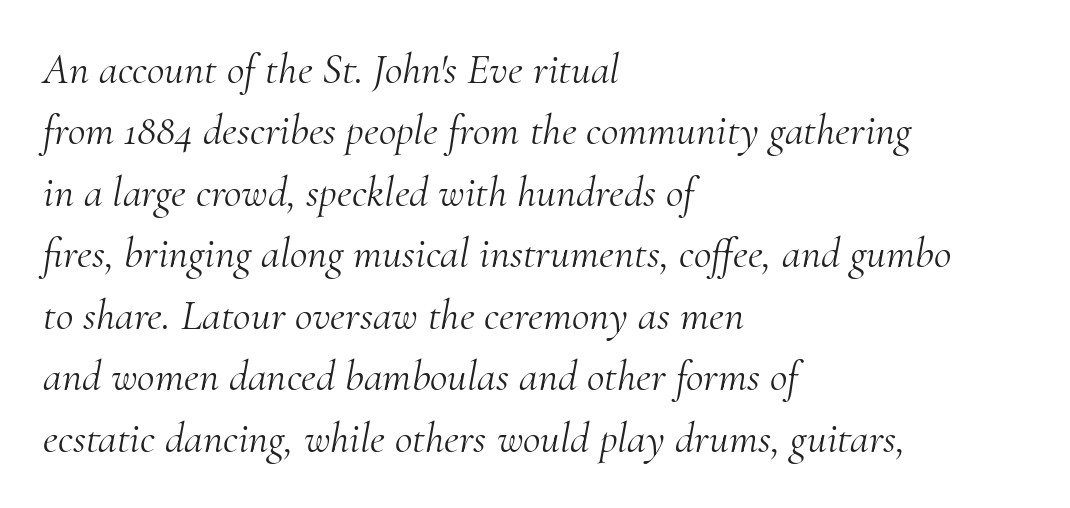
{"serif": "yes", "italic": "yes", "lean": "right", "slant_degrees": 10, "bold": "no", "weight": "light", "width": "normal", "stroke_contrast": "medium", "x_height": "small", "monospaced": "no", "underline": "no", "align": "left", "line_spacing": "normal", "line_spacing_ratio": 1.43, "letter_spacing": "normal", "letter_spacing_em": 0.0, "glyph_px": 43}
